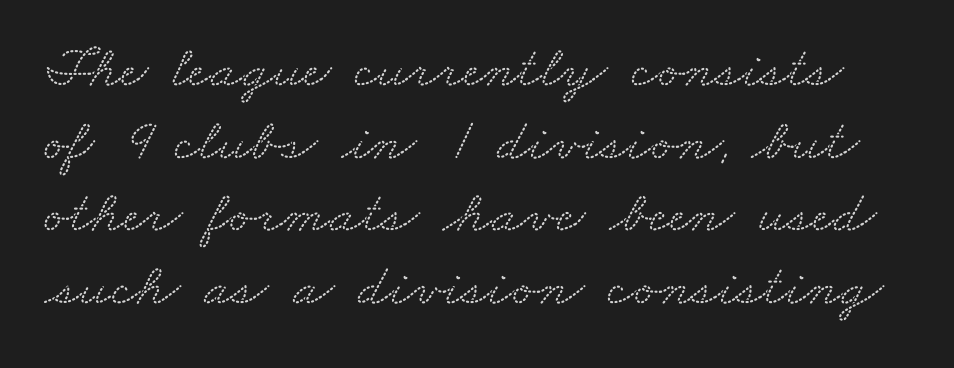
Q: Is the typeface a serif or a sans-serif typeface? A: Serif.
Q: Is the text underlined? A: No.
Q: Is the spacing between letters normal or unusually wide? A: Normal.
Q: Width (condensed, normal, or wide)? A: Wide.
Q: Stroke contrast? A: Low.
Q: x-height? A: Small.
Q: Monospaced? A: No.
